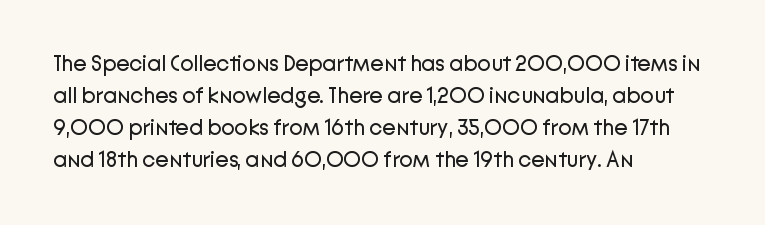
The image shows 22 px text type, upright; set left-aligned, normal line spacing (1.45x), normal letter spacing, not underlined.
